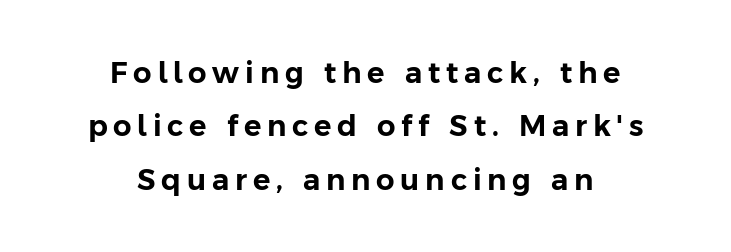
{"serif": "no", "italic": "no", "width": "normal", "stroke_contrast": "low", "x_height": "medium", "monospaced": "no", "underline": "no", "align": "center", "line_spacing_ratio": 1.84, "letter_spacing": "wide", "letter_spacing_em": 0.2, "glyph_px": 29}
